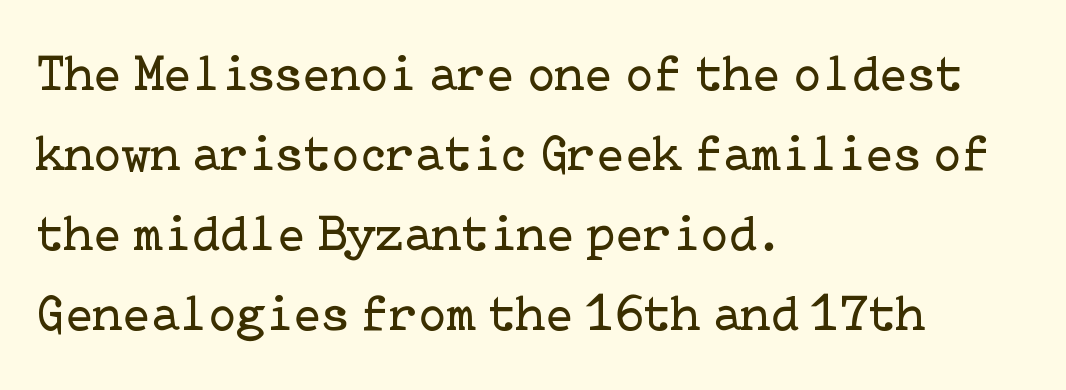
The image shows 51 px regular-weight serif type, upright; set left-aligned, normal line spacing (1.57x), normal letter spacing, not underlined; low stroke contrast and a medium x-height.
